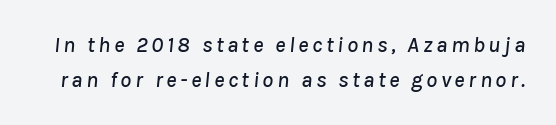
A typesetter would call this leading conventional body-copy spacing. The string is rendered with underlining switched off. You can tell it's italic because the verticals aren't actually vertical.
